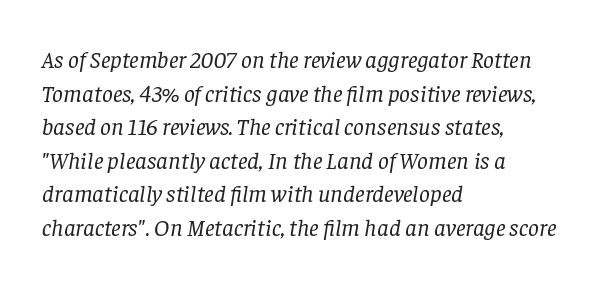
The image shows 24 px text type, italic (leaning right); set left-aligned, normal line spacing (1.4x), normal letter spacing, not underlined.
